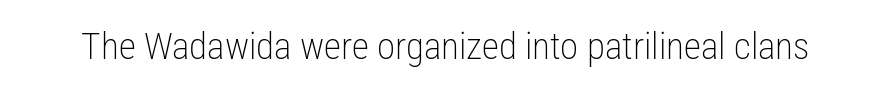
Nobody touched the tracking dial on this one. Tall strokes in this sample are plumb rather than angled. Each letter's strokes conclude bluntly, with no projecting serifs. Varying glyph widths throughout — classic text-font behaviour.
